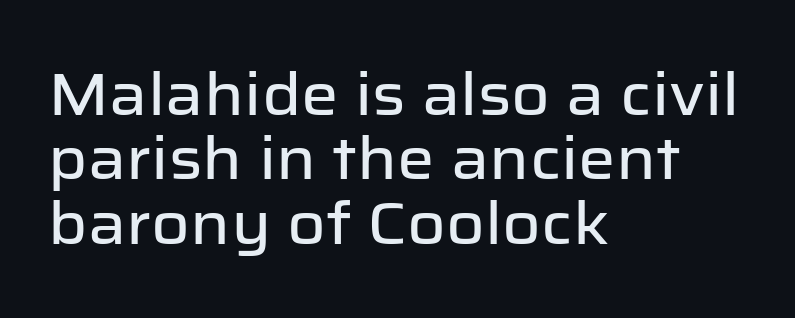
Q: Is the text italic (slanted)? A: No, it is upright.
Q: Is the typeface a serif or a sans-serif typeface? A: Sans-serif.
Q: Is the text underlined? A: No.
Q: How is the paragraph aligned? A: Left-aligned.
Q: Is the spacing between letters normal or unusually wide? A: Normal.
Q: Is the spacing between lines tight, normal or loose? A: Tight.
Q: Width (condensed, normal, or wide)? A: Normal.
Q: Stroke contrast? A: Low.
Q: x-height? A: Medium.
Q: Monospaced? A: No.
